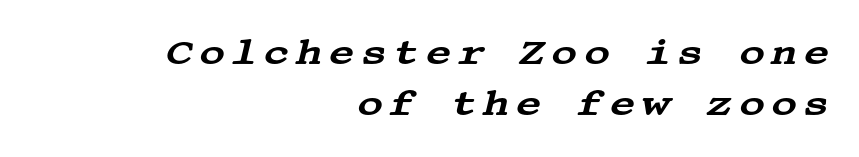
Q: Is the text italic (slanted)? A: Yes, it leans right by about 13 degrees.
Q: Is the typeface a serif or a sans-serif typeface? A: Serif.
Q: Is the text underlined? A: No.
Q: How is the paragraph aligned? A: Right-aligned.
Q: Is the spacing between lines tight, normal or loose? A: Normal.
Q: Width (condensed, normal, or wide)? A: Wide.
Q: Stroke contrast? A: Medium.
Q: x-height? A: Large.
